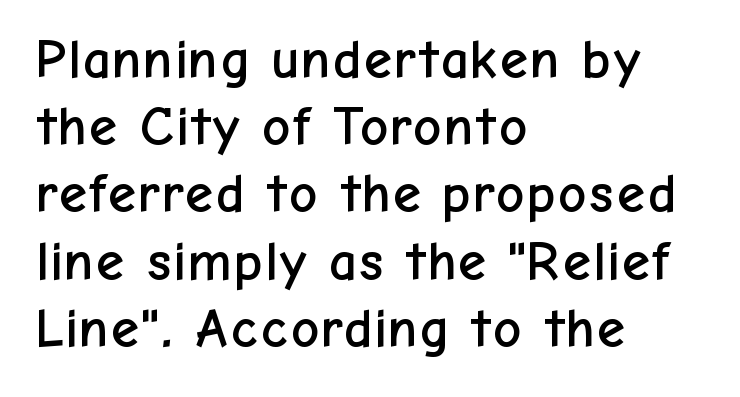
The image shows 56 px sans-serif type, upright; set left-aligned, line spacing 1.2x, normal letter spacing, not underlined; low stroke contrast and a medium x-height.
